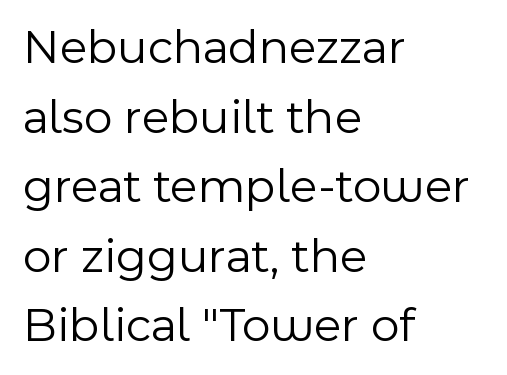
The image shows 49 px light sans-serif type, upright; set left-aligned, normal line spacing (1.42x), normal letter spacing, not underlined; a medium x-height.
